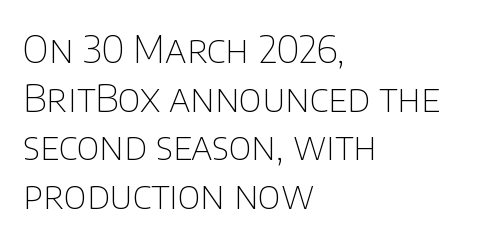
Nope, no serifs anywhere on these letters. Rendered with straight, roman letterforms. Summary of vertical rhythm: regular, with standard interline spacing. Rule under the text: the space is simply empty. Letters have the restrained weight of plain body copy at most. The rendering uses natural spacing where letterforms have individual widths.
